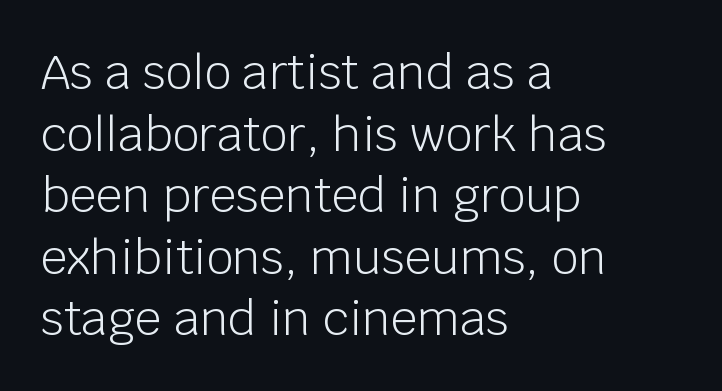
The image shows 47 px light sans-serif type, upright; set left-aligned, normal line spacing (1.31x), normal letter spacing, not underlined; low stroke contrast and a large x-height.
